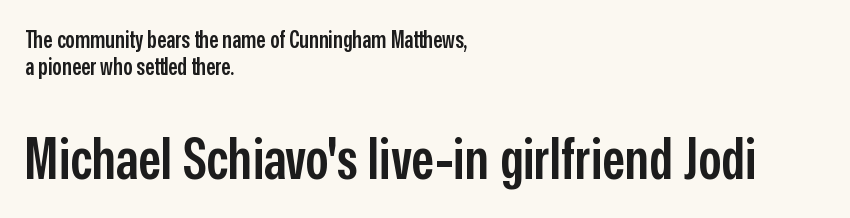
Q: Is the text bold? A: Semi-bold.
Q: Is the text italic (slanted)? A: No, it is upright.
Q: Is the typeface a serif or a sans-serif typeface? A: Sans-serif.
Q: Is the text underlined? A: No.
Q: How is the paragraph aligned? A: Left-aligned.
Q: Is the spacing between letters normal or unusually wide? A: Normal.
Q: Which block of text is set in a larger size, the first (top) or the second (bottom)? A: The second (bottom) one.
Q: Width (condensed, normal, or wide)? A: Condensed.
Q: Stroke contrast? A: Low.
Q: x-height? A: Medium.
Q: Monospaced? A: No.
